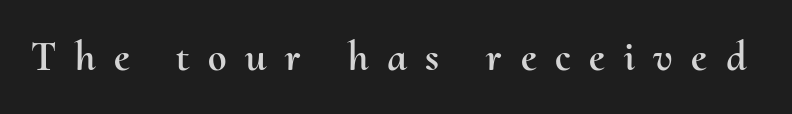
Q: Is the text italic (slanted)? A: No, it is upright.
Q: Is the text underlined? A: No.
Q: Is the spacing between letters normal or unusually wide? A: Unusually wide.
Q: Width (condensed, normal, or wide)? A: Normal.
Q: Stroke contrast? A: Medium.
Q: x-height? A: Small.
Q: Monospaced? A: No.
